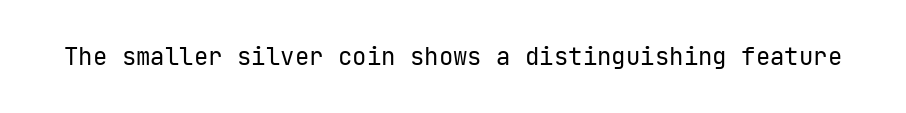
{"italic": "no", "bold": "no", "underline": "no", "letter_spacing": "normal", "letter_spacing_em": 0.0, "glyph_px": 24}
